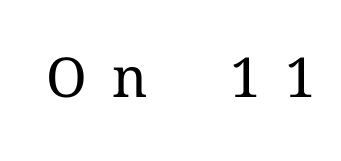
The cut favours lightness, reaching ordinary text weight at its darkest. A roman cut, with each character standing at attention. The designer went with a serif here, giving each stem small feet. Characters follow at a spacing far wider than the type designer built in.
